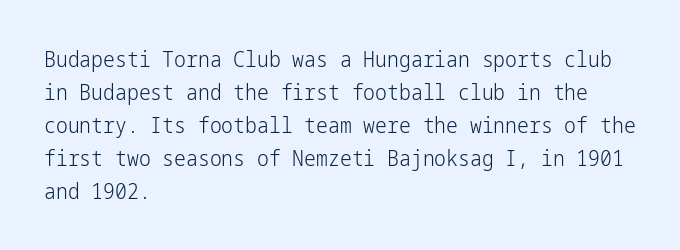
{"italic": "no", "bold": "no", "underline": "no", "align": "left", "line_spacing": "normal", "line_spacing_ratio": 1.57, "letter_spacing": "normal", "letter_spacing_em": 0.0, "glyph_px": 21}
